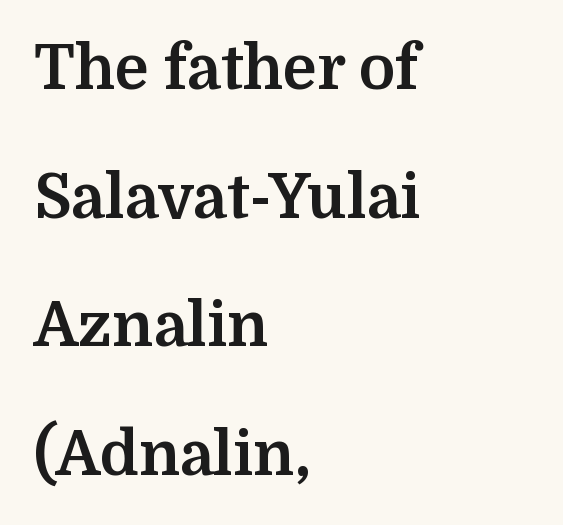
Q: Is the text bold? A: Yes.
Q: Is the text italic (slanted)? A: No, it is upright.
Q: Is the typeface a serif or a sans-serif typeface? A: Serif.
Q: Is the text underlined? A: No.
Q: How is the paragraph aligned? A: Left-aligned.
Q: Is the spacing between letters normal or unusually wide? A: Normal.
Q: Is the spacing between lines tight, normal or loose? A: Loose.
Q: Width (condensed, normal, or wide)? A: Normal.
Q: Stroke contrast? A: Medium.
Q: x-height? A: Medium.
Q: Monospaced? A: No.
